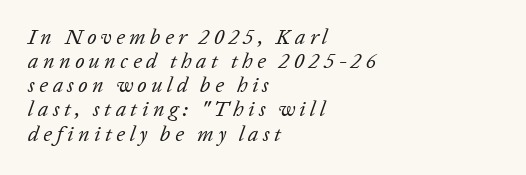
Q: Is the text bold? A: No.
Q: Is the text italic (slanted)? A: Yes, it leans right by about 20 degrees.
Q: Is the text underlined? A: No.
Q: How is the paragraph aligned? A: Left-aligned.
Q: Is the spacing between letters normal or unusually wide? A: Unusually wide.
Q: Is the spacing between lines tight, normal or loose? A: Tight.
